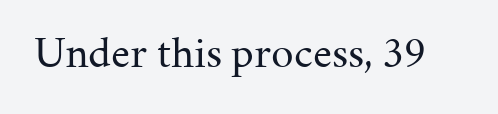
Q: Is the text bold? A: No.
Q: Is the text italic (slanted)? A: No, it is upright.
Q: Is the typeface a serif or a sans-serif typeface? A: Serif.
Q: Is the text underlined? A: No.
Q: Is the spacing between letters normal or unusually wide? A: Normal.
Q: Width (condensed, normal, or wide)? A: Normal.
Q: Stroke contrast? A: Medium.
Q: x-height? A: Medium.
Q: Monospaced? A: No.
